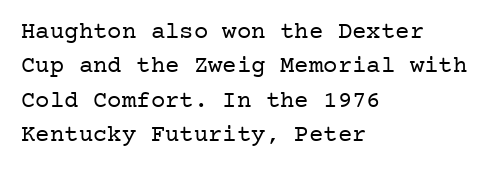
Q: Is the text bold? A: No.
Q: Is the text italic (slanted)? A: No, it is upright.
Q: Is the text underlined? A: No.
Q: How is the paragraph aligned? A: Left-aligned.
Q: Is the spacing between letters normal or unusually wide? A: Normal.
Q: Is the spacing between lines tight, normal or loose? A: Normal.
